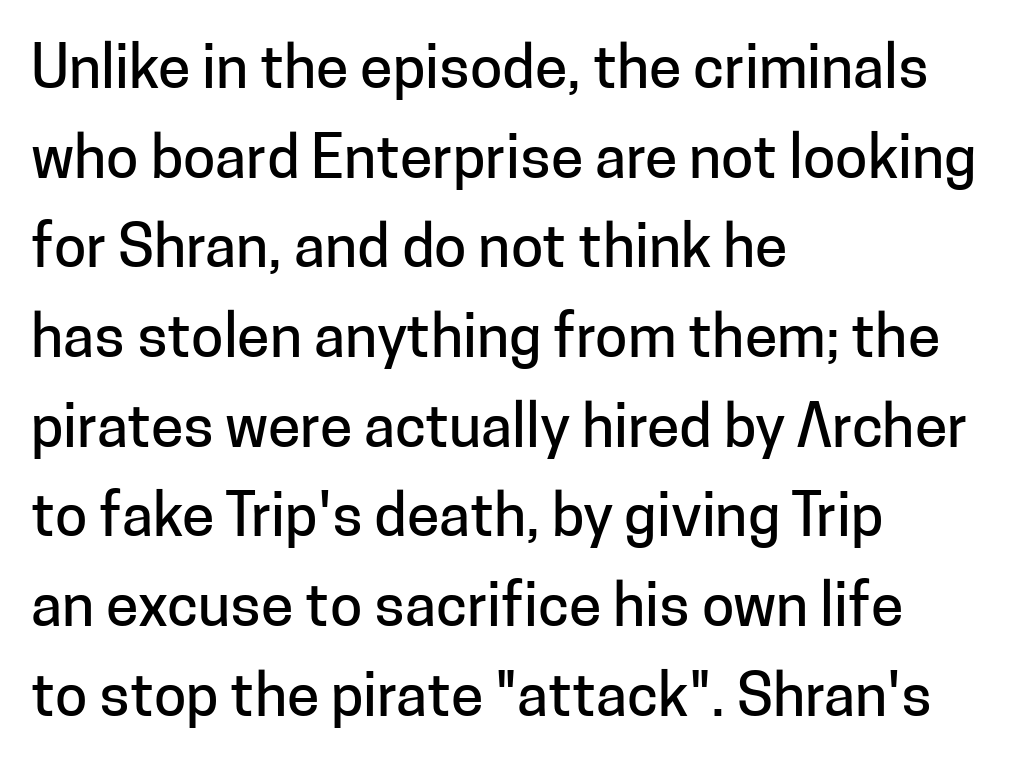
{"serif": "no", "italic": "no", "width": "normal", "stroke_contrast": "low", "x_height": "medium", "monospaced": "no", "underline": "no", "align": "left", "line_spacing": "normal", "line_spacing_ratio": 1.52, "letter_spacing": "normal", "letter_spacing_em": 0.0, "glyph_px": 59}
